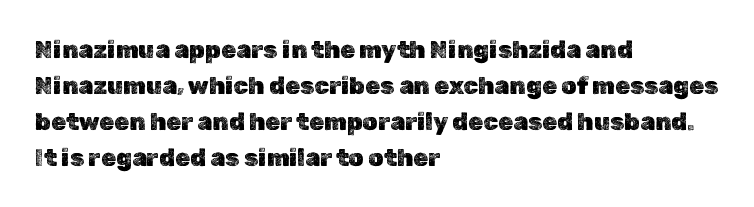
You can tell it's not italic because the verticals are truly vertical. Whoever set this chose a conventional vertical rhythm. The line texture is even and compact thanks to regular tracking. Each row of text sits above clean, open space.
